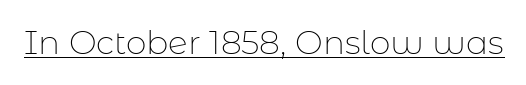
{"serif": "no", "italic": "no", "bold": "no", "weight": "thin", "width": "normal", "stroke_contrast": "low", "x_height": "medium", "monospaced": "no", "underline": "yes", "letter_spacing": "normal", "letter_spacing_em": 0.0, "glyph_px": 33}
